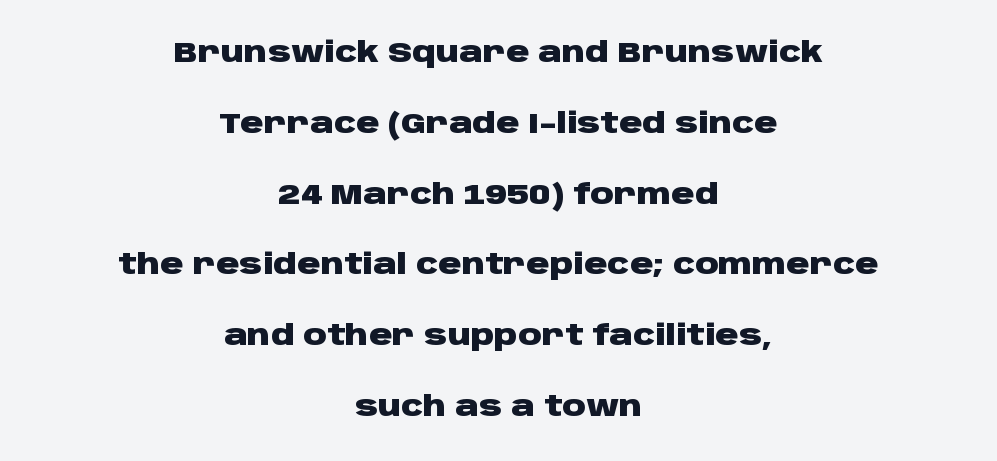
{"serif": "no", "italic": "no", "bold": "yes", "weight": "heavy", "width": "wide", "stroke_contrast": "low", "x_height": "large", "monospaced": "no", "underline": "no", "align": "center", "line_spacing": "loose", "line_spacing_ratio": 2.44, "letter_spacing": "normal", "letter_spacing_em": 0.0, "glyph_px": 29}
